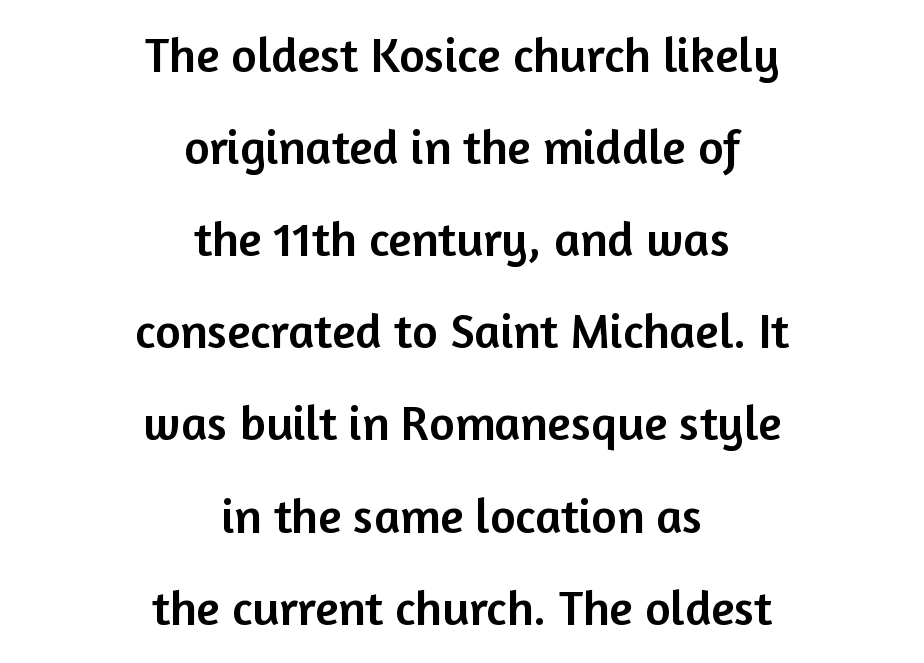
The image shows 49 px sans-serif type, upright; set centered, line spacing 1.88x, normal letter spacing, not underlined; low stroke contrast and a medium x-height.
